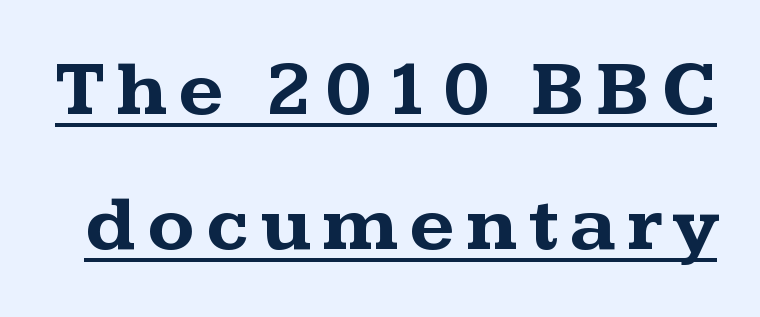
Q: Is the text bold? A: Yes.
Q: Is the text italic (slanted)? A: No, it is upright.
Q: Is the typeface a serif or a sans-serif typeface? A: Serif.
Q: Is the text underlined? A: Yes.
Q: Width (condensed, normal, or wide)? A: Wide.
Q: Stroke contrast? A: Medium.
Q: x-height? A: Medium.
Q: Monospaced? A: No.
